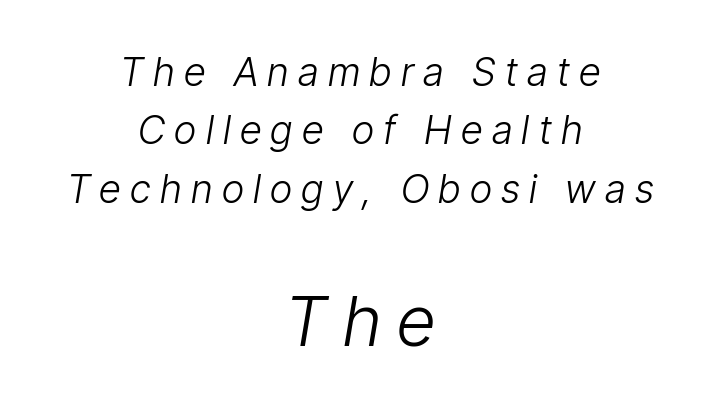
The image shows 69 px light, condensed type, italic (leaning right); set centered, normal line spacing (1.5x), unusually wide letter spacing (+0.24 em), not underlined; the second (bottom) block is 1.77x larger; low stroke contrast and a medium x-height.
